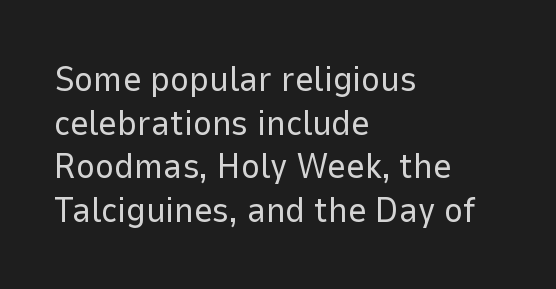
{"serif": "no", "italic": "no", "bold": "no", "weight": "regular", "width": "normal", "stroke_contrast": "low", "x_height": "medium", "monospaced": "no", "underline": "no", "align": "left", "line_spacing_ratio": 1.21, "letter_spacing": "normal", "letter_spacing_em": 0.0, "glyph_px": 36}
